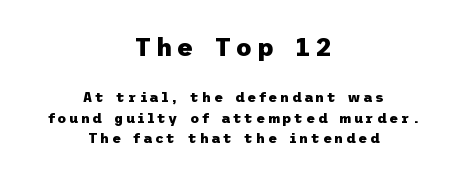
The image shows 25 px bold type, upright; set centered, normal line spacing (1.46x), not underlined; the first (top) block is 1.79x larger.
